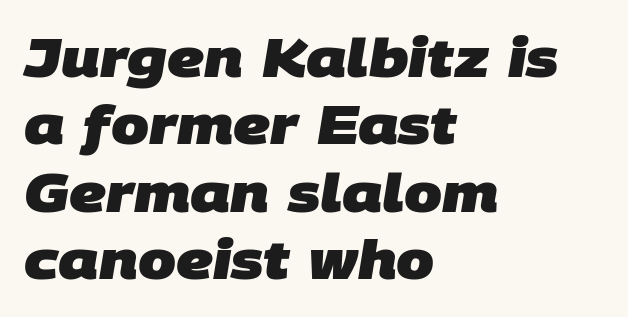
Q: Is the text bold? A: Yes.
Q: Is the typeface a serif or a sans-serif typeface? A: Sans-serif.
Q: Is the text underlined? A: No.
Q: How is the paragraph aligned? A: Left-aligned.
Q: Is the spacing between letters normal or unusually wide? A: Normal.
Q: Is the spacing between lines tight, normal or loose? A: Normal.
Q: Width (condensed, normal, or wide)? A: Normal.
Q: Stroke contrast? A: Low.
Q: x-height? A: Large.
Q: Monospaced? A: No.
